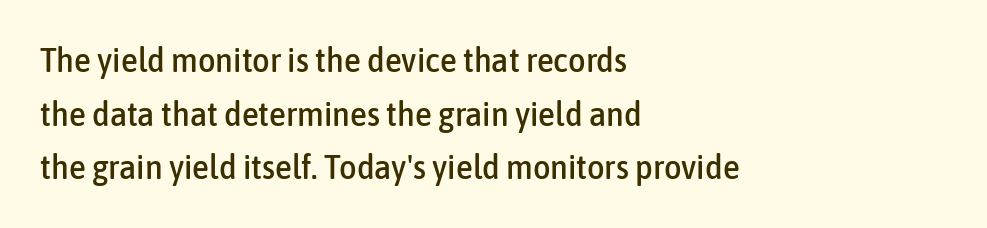
{"serif": "no", "italic": "no", "width": "condensed", "stroke_contrast": "low", "x_height": "medium", "monospaced": "no", "underline": "no", "align": "left", "line_spacing": "normal", "line_spacing_ratio": 1.58, "letter_spacing": "normal", "letter_spacing_em": 0.0, "glyph_px": 34}
